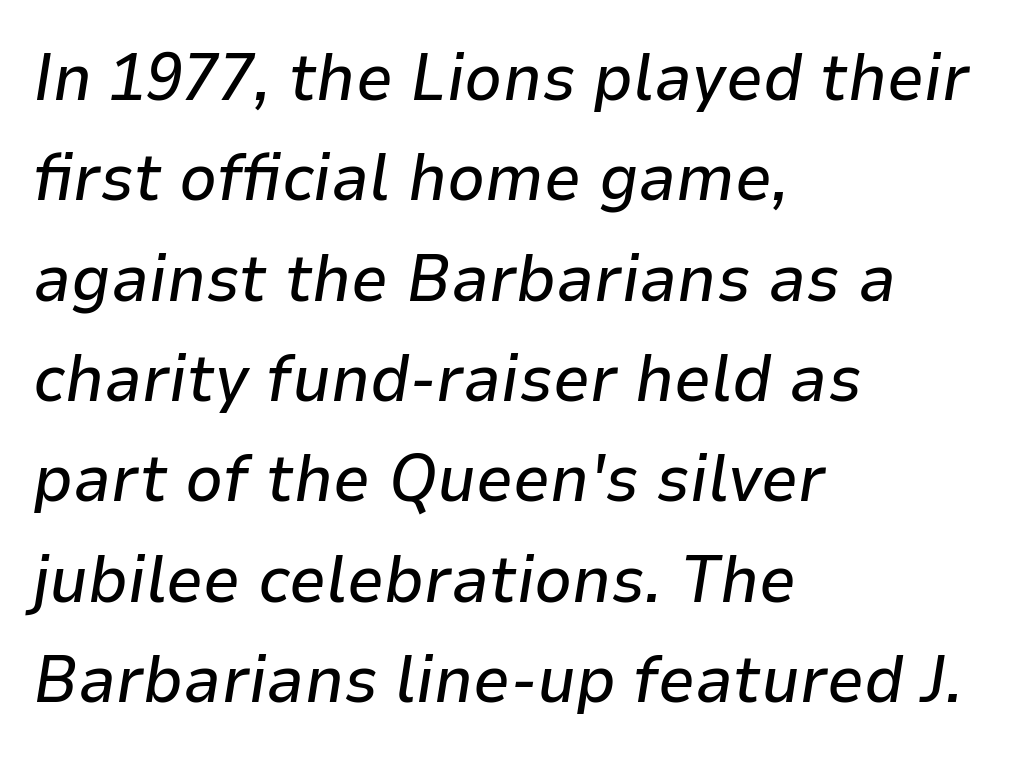
The strip under each line holds only bare page. If you drew a line through each stem, it would be angled. The rag falls on the right side of this text block. What's the leading like? Ordinary, nothing unusual.
